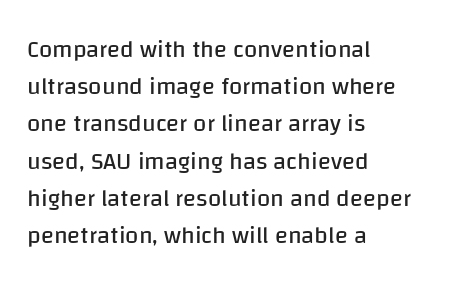
The image shows 24 px text type, upright; set left-aligned, normal line spacing (1.55x), normal letter spacing, not underlined.
